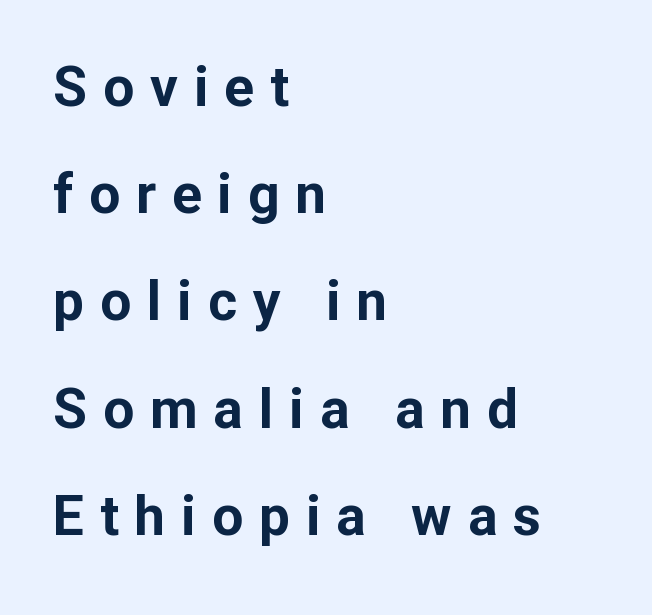
{"serif": "no", "italic": "no", "bold": "yes", "weight": "bold", "width": "normal", "stroke_contrast": "low", "x_height": "medium", "monospaced": "no", "underline": "no", "align": "left", "line_spacing": "loose", "line_spacing_ratio": 1.95, "letter_spacing": "wide", "letter_spacing_em": 0.29, "glyph_px": 55}
